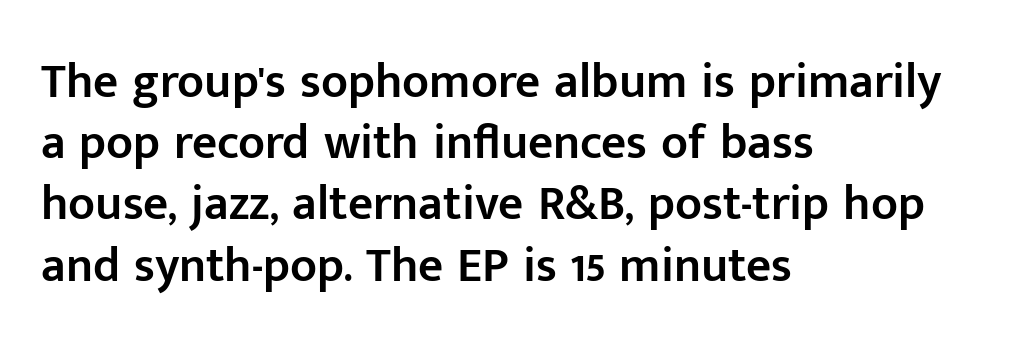
Words float on clear page, feet unadorned. Normally led — the rows are evenly, conventionally spaced. These lines are rendered in a variable-pitch font. Serifs: no, the terminals of the letterforms are clean. The rendering anchors every line to the left-hand side. Characters remain perfectly vertical along every line.
